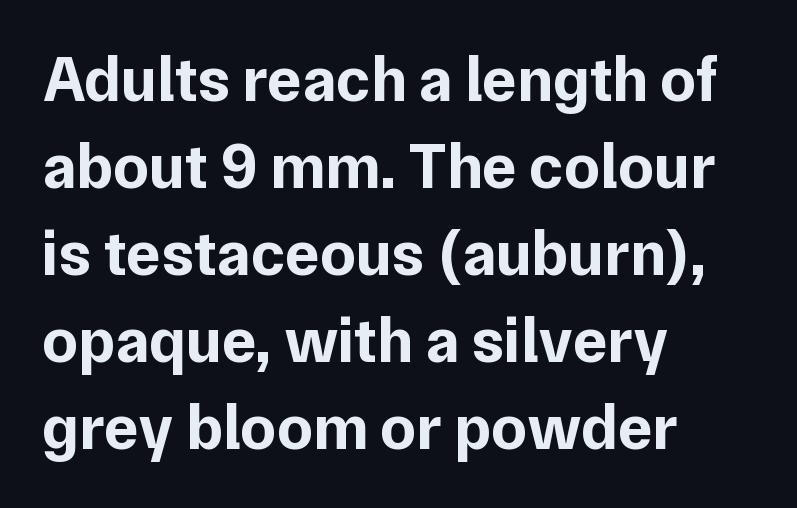
Interline gaps are of average width in this sample. Proportional: the letters do not fall into vertical columns. The space beneath each line is pristine and unruled. Grotesque or geometric, the face here clearly has no serifs.
